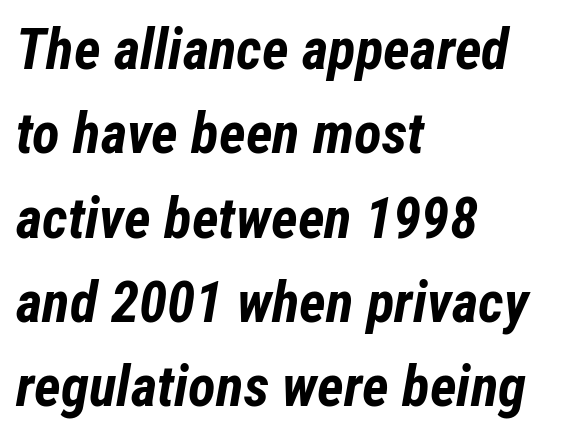
{"italic": "yes", "lean": "right", "slant_degrees": 12, "bold": "yes", "weight": "bold", "width": "condensed", "stroke_contrast": "low", "x_height": "medium", "monospaced": "no", "underline": "no", "align": "left", "line_spacing": "normal", "line_spacing_ratio": 1.48, "letter_spacing": "normal", "letter_spacing_em": 0.0, "glyph_px": 57}
